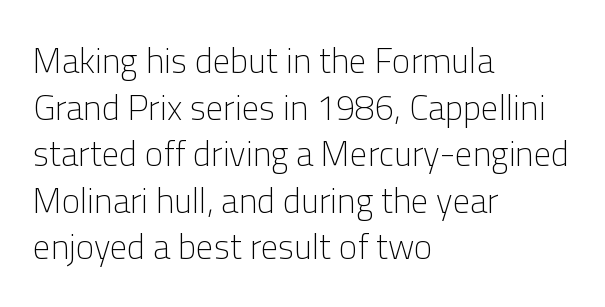
{"serif": "no", "italic": "no", "bold": "no", "weight": "light", "width": "normal", "stroke_contrast": "low", "x_height": "medium", "monospaced": "no", "underline": "no", "align": "left", "line_spacing": "normal", "line_spacing_ratio": 1.33, "letter_spacing": "normal", "letter_spacing_em": 0.0, "glyph_px": 35}
